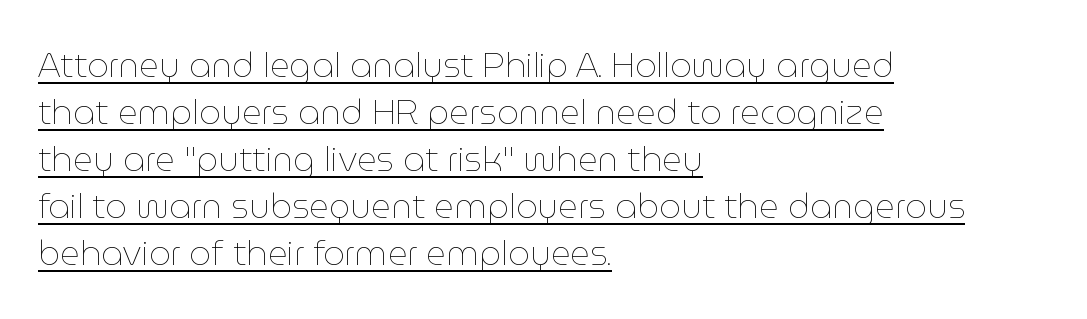
Spacing verdict: proportional, widths tailored to each character. No extra tracking has been applied to these lines. The strokes are not fattened; the text isn't bold. A rule runs beneath these lines of type. Do the letters lean? They stand straight. The rows are spaced the way most documents space them.
